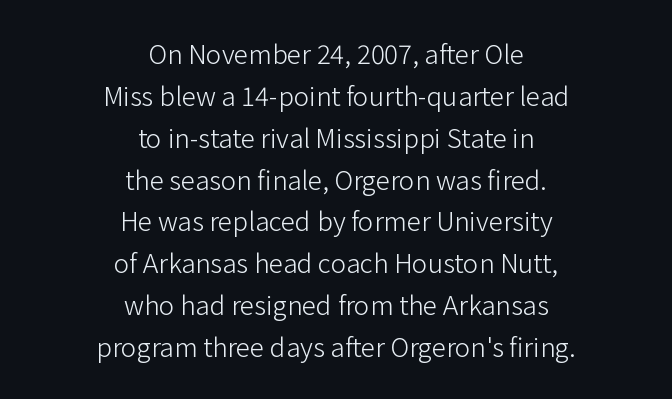
Q: Is the text bold? A: No.
Q: Is the text italic (slanted)? A: No, it is upright.
Q: Is the text underlined? A: No.
Q: How is the paragraph aligned? A: Centered.
Q: Is the spacing between letters normal or unusually wide? A: Normal.
Q: Is the spacing between lines tight, normal or loose? A: Normal.
